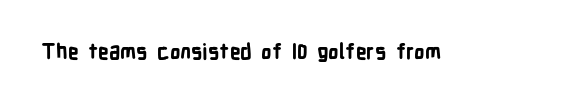
The letterforms sit shoulder to shoulder at normal distance. These lines were composed using upright roman letters. Check the space under the baseline: it is left empty. The sample has been set heavy, in full bold.
